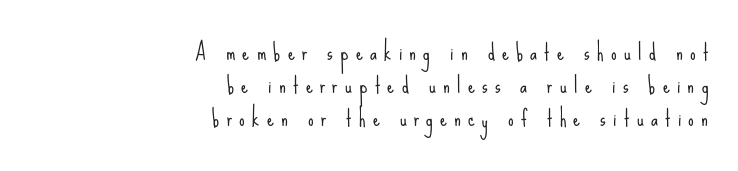
Compared with a flush-left layout, this one pins lines to the opposite, right side. The space directly below the letters is spotless. What's the leading like? Ordinary, nothing unusual. The font is comparable to plain body text, perhaps lighter. Tracking value appears strongly positive — letters spread wide.
